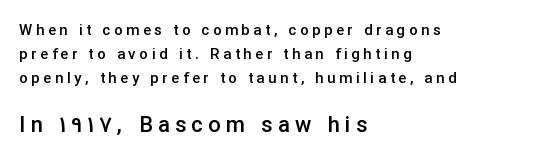
{"italic": "no", "bold": "semi", "underline": "no", "align": "left", "line_spacing": "normal", "line_spacing_ratio": 1.6, "letter_spacing": "wide", "letter_spacing_em": 0.24, "larger_block": "second", "size_ratio": 1.47, "glyph_px": 22}
